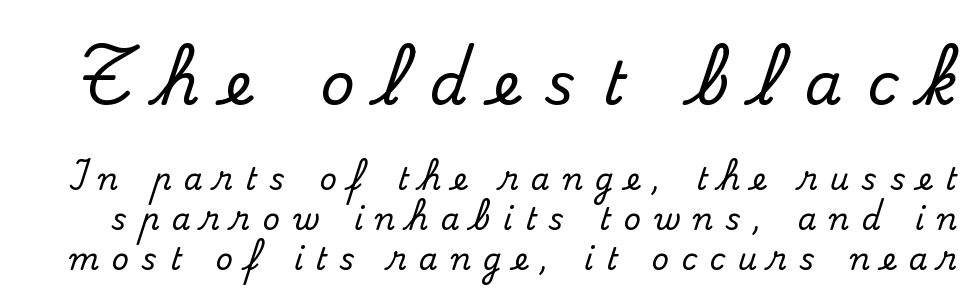
Q: Is the text italic (slanted)? A: Yes.
Q: Is the text underlined? A: No.
Q: Is the spacing between letters normal or unusually wide? A: Unusually wide.
Q: Is the spacing between lines tight, normal or loose? A: Normal.
Q: Which block of text is set in a larger size, the first (top) or the second (bottom)? A: The first (top) one.
Q: Width (condensed, normal, or wide)? A: Normal.
Q: Stroke contrast? A: Medium.
Q: x-height? A: Small.
Q: Monospaced? A: No.
